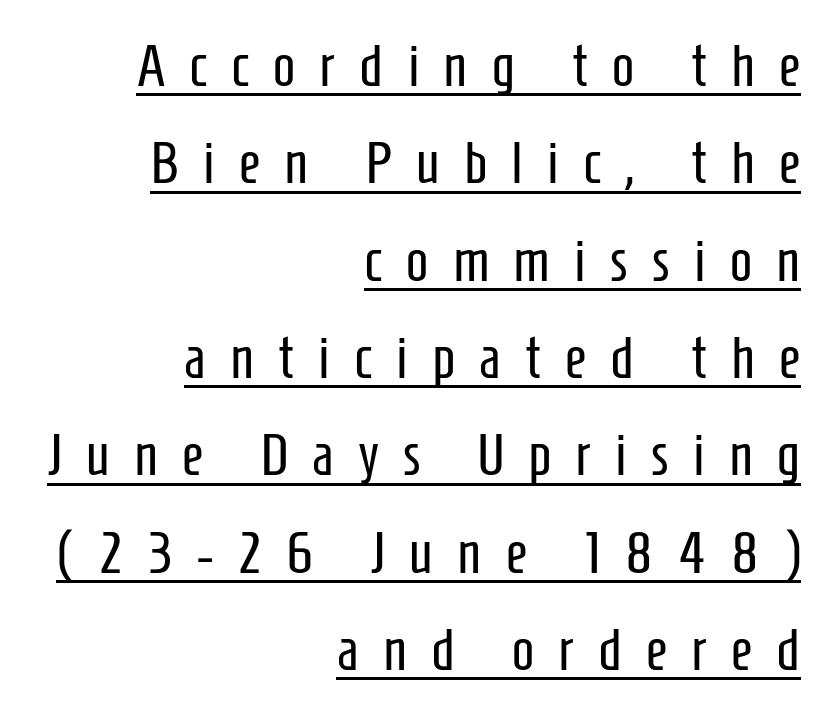
The image shows 59 px regular-weight, condensed sans-serif type, upright; set right-aligned, normal line spacing (1.65x), unusually wide letter spacing (+0.41 em), underlined; low stroke contrast and a medium x-height.
